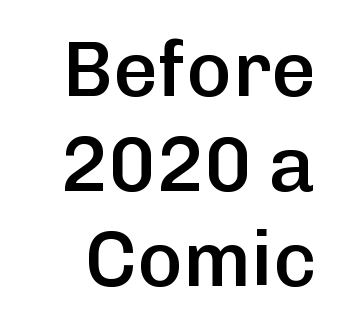
Is this a fixed-width face? No — the glyphs have proportional, varying widths. Firm but not heavy-handed strokes: this text is semibold. Glyph-to-glyph distance matches everyday printed text. Descender tails drop into unmarked territory. To sum up the face: it is a sans, with no serifs.
